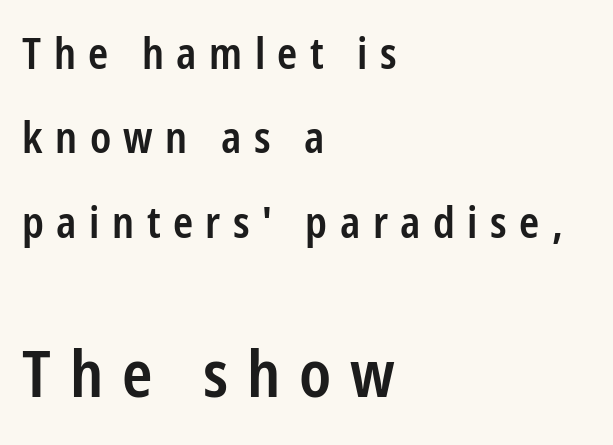
{"serif": "no", "italic": "no", "bold": "semi", "weight": "semibold", "width": "condensed", "stroke_contrast": "low", "x_height": "medium", "monospaced": "no", "underline": "no", "align": "left", "line_spacing": "loose", "line_spacing_ratio": 1.96, "letter_spacing": "wide", "letter_spacing_em": 0.29, "larger_block": "second", "size_ratio": 1.51, "glyph_px": 65}
